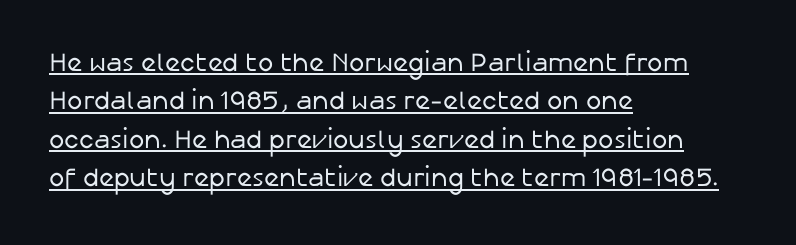
{"italic": "no", "bold": "no", "underline": "yes", "align": "left", "line_spacing": "normal", "line_spacing_ratio": 1.48, "letter_spacing": "normal", "letter_spacing_em": 0.0, "glyph_px": 26}
